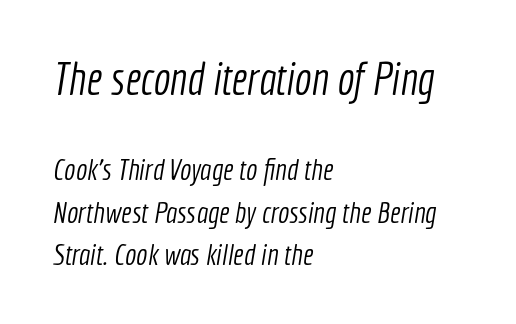
The image shows 45 px light, condensed sans-serif type; set left-aligned, normal line spacing (1.41x), normal letter spacing, not underlined; the first (top) block is 1.5x larger; a medium x-height.
